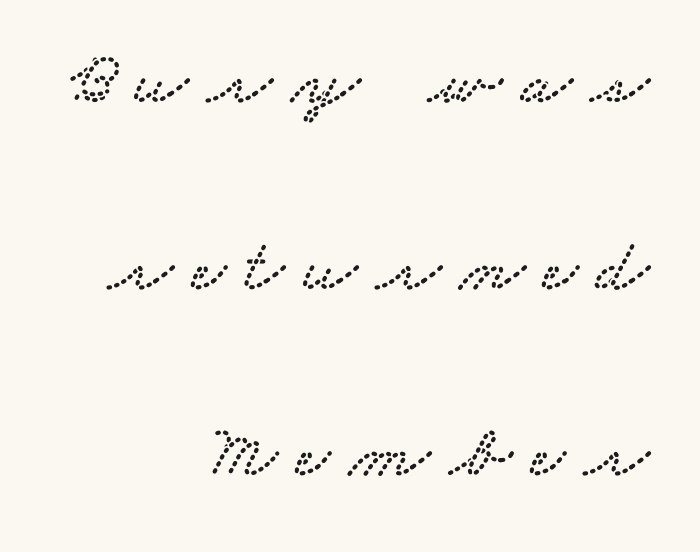
{"serif": "yes", "width": "wide", "stroke_contrast": "low", "x_height": "small", "monospaced": "no", "underline": "no", "align": "right", "line_spacing": "loose", "line_spacing_ratio": 2.49, "letter_spacing": "wide", "letter_spacing_em": 0.25, "glyph_px": 75}
